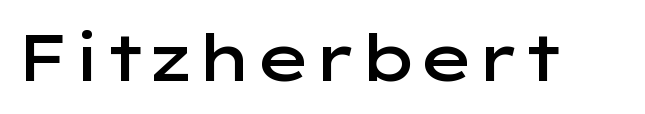
{"serif": "no", "italic": "no", "bold": "semi", "weight": "semibold", "width": "wide", "stroke_contrast": "low", "x_height": "medium", "monospaced": "no", "underline": "no", "letter_spacing": "normal", "letter_spacing_em": 0.0, "glyph_px": 65}
